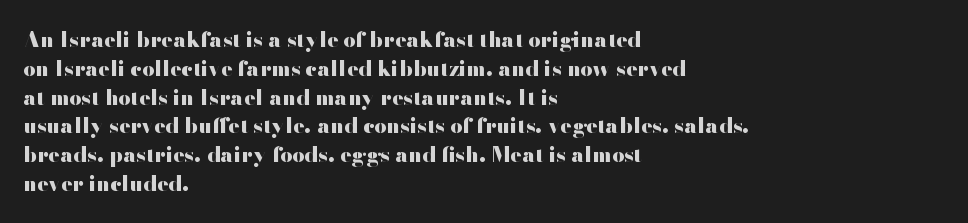
The image shows 21 px bold type, upright; set left-aligned, normal line spacing (1.37x), normal letter spacing, not underlined.
